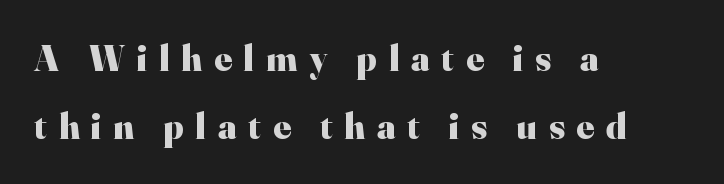
Is the block centered? No — it sits flush against the left margin. The font's upright variant was chosen for this text. Summary of weight: heavy, a full bold. The letters advance in unequal steps, a hallmark of proportional type.
